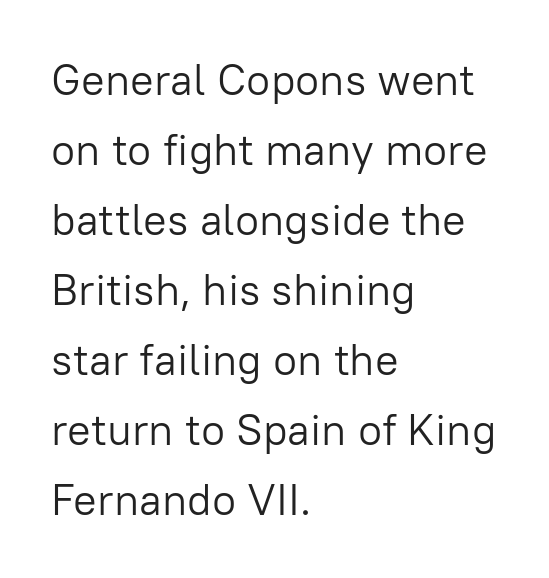
Is the letter spacing exaggerated? No — it looks like the ordinary default. The paragraph shown leans on its left margin. No italicization has been applied; the sample stays upright. The area under the type is left untouched. Serif or sans? Sans — the stroke terminals are bare. You could not count columns in this text — the font is proportionally spaced.
